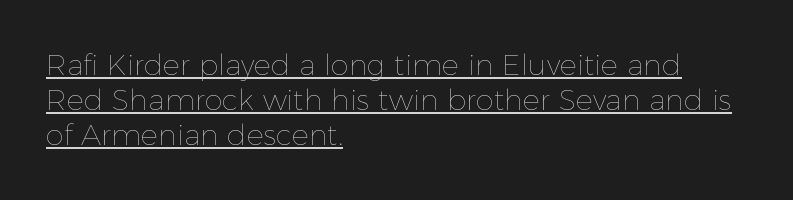
Q: Is the text bold? A: No.
Q: Is the text italic (slanted)? A: No, it is upright.
Q: Is the text underlined? A: Yes.
Q: How is the paragraph aligned? A: Left-aligned.
Q: Is the spacing between letters normal or unusually wide? A: Normal.
Q: Width (condensed, normal, or wide)? A: Normal.
Q: x-height? A: Medium.
Q: Monospaced? A: No.
